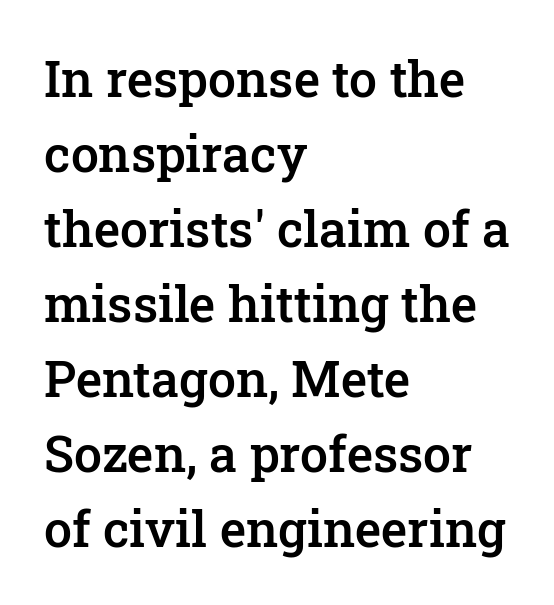
{"serif": "yes", "italic": "no", "bold": "semi", "weight": "semibold", "width": "normal", "stroke_contrast": "low", "x_height": "medium", "monospaced": "no", "underline": "no", "align": "left", "line_spacing": "normal", "line_spacing_ratio": 1.5, "letter_spacing": "normal", "letter_spacing_em": 0.0, "glyph_px": 50}
